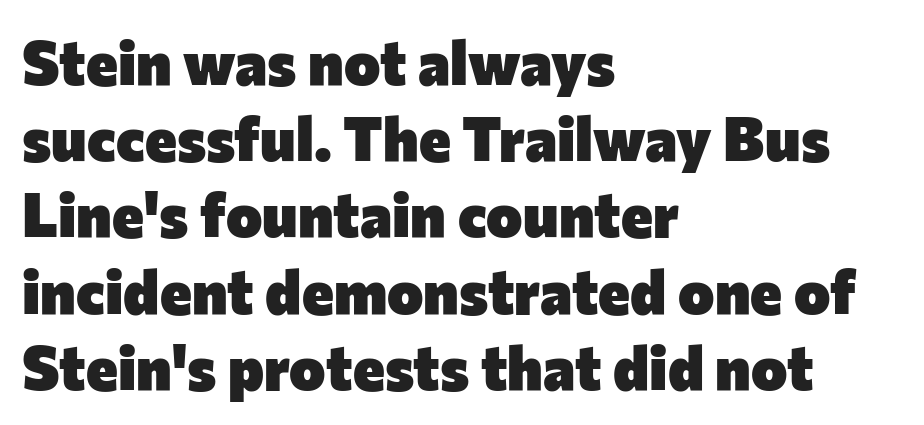
The image shows 61 px heavy sans-serif type, upright; set left-aligned, normal line spacing (1.25x), normal letter spacing, not underlined; low stroke contrast and a medium x-height.
